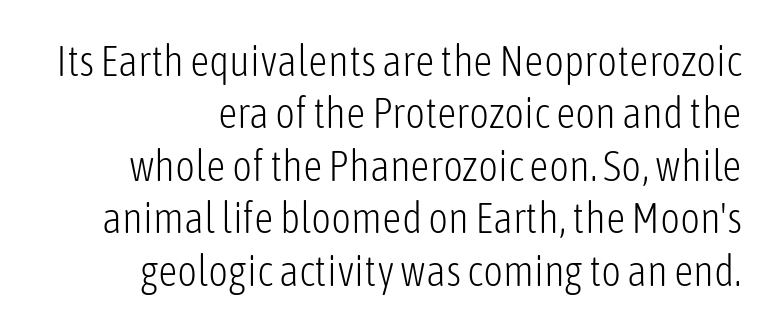
Honestly, the letter spacing is just normal — you wouldn't notice it. Looks like regular typesetting: each glyph gets only the width it needs. Is the stroke heavy? The answer is a plain regular-or-lighter. The glyphs are unaccompanied by any horizontal stroke below them. The type sits square on the baseline with zero lean.
